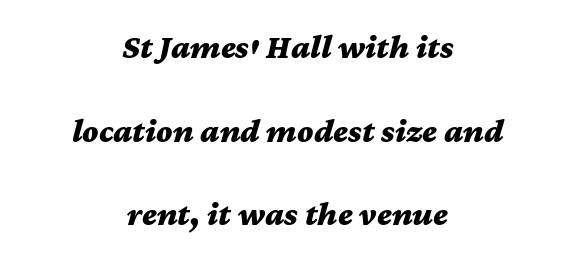
The image shows 34 px bold, wide type, italic (leaning right); set centered, loose line spacing (2.46x), normal letter spacing, not underlined; medium stroke contrast and a medium x-height.
